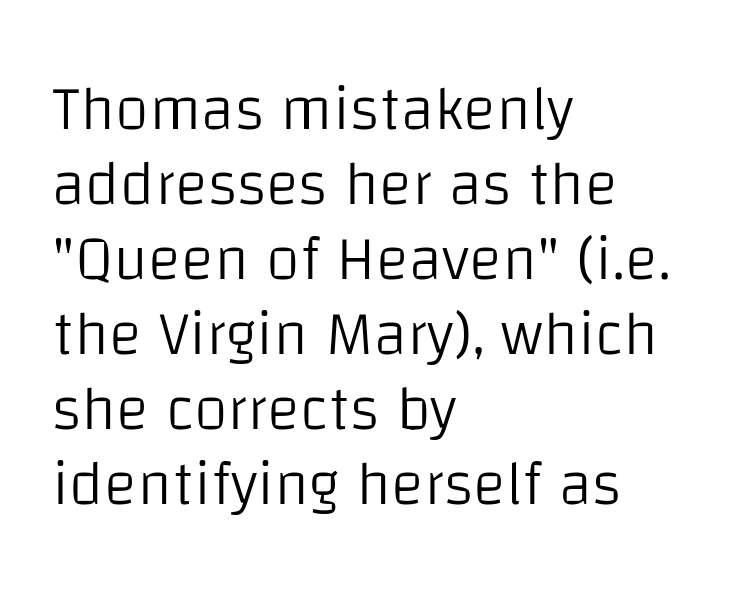
Q: Is the text bold? A: No.
Q: Is the text italic (slanted)? A: No, it is upright.
Q: Is the typeface a serif or a sans-serif typeface? A: Sans-serif.
Q: Is the text underlined? A: No.
Q: How is the paragraph aligned? A: Left-aligned.
Q: Is the spacing between letters normal or unusually wide? A: Normal.
Q: Width (condensed, normal, or wide)? A: Normal.
Q: Stroke contrast? A: Low.
Q: x-height? A: Large.
Q: Monospaced? A: No.
